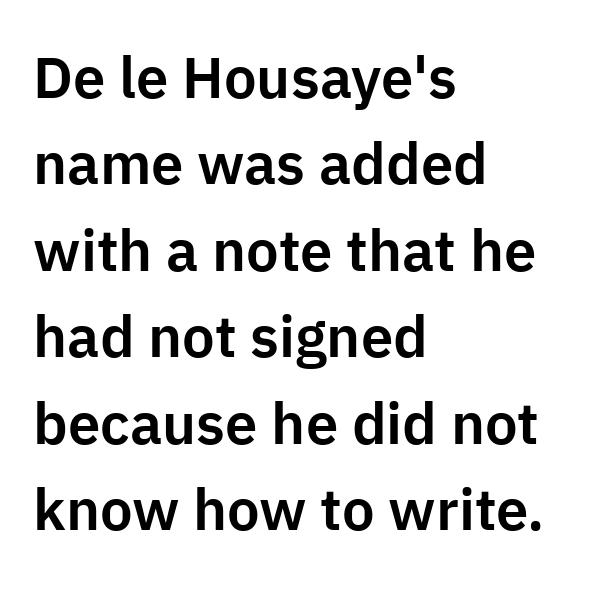
{"serif": "no", "italic": "no", "width": "normal", "stroke_contrast": "low", "x_height": "medium", "monospaced": "no", "underline": "no", "align": "left", "line_spacing": "normal", "line_spacing_ratio": 1.49, "letter_spacing": "normal", "letter_spacing_em": 0.0, "glyph_px": 58}
